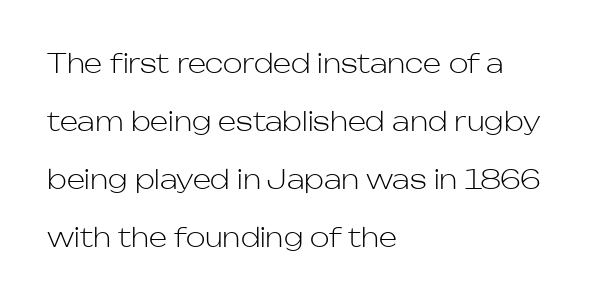
{"italic": "no", "bold": "no", "underline": "no", "align": "left", "line_spacing": "loose", "line_spacing_ratio": 2.23, "letter_spacing": "normal", "letter_spacing_em": 0.0, "glyph_px": 26}
